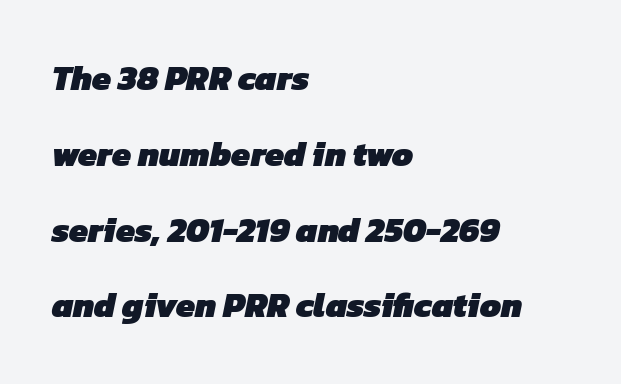
{"serif": "no", "bold": "yes", "weight": "heavy", "width": "normal", "stroke_contrast": "low", "x_height": "medium", "monospaced": "no", "underline": "no", "align": "left", "line_spacing": "loose", "line_spacing_ratio": 2.23, "letter_spacing": "normal", "letter_spacing_em": 0.0, "glyph_px": 34}
